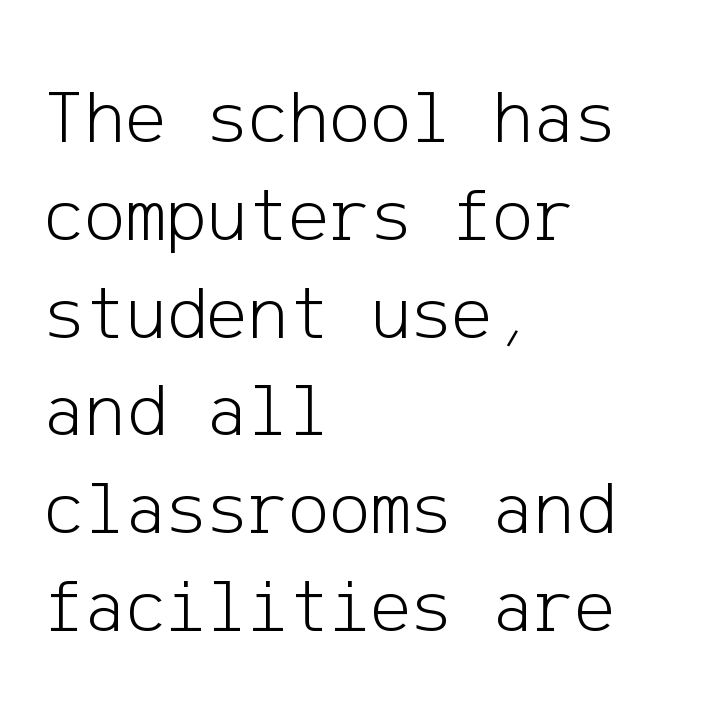
{"serif": "no", "italic": "no", "bold": "no", "weight": "light", "width": "normal", "stroke_contrast": "low", "x_height": "medium", "underline": "no", "align": "left", "line_spacing": "normal", "line_spacing_ratio": 1.27, "letter_spacing": "normal", "letter_spacing_em": 0.0, "glyph_px": 77}
